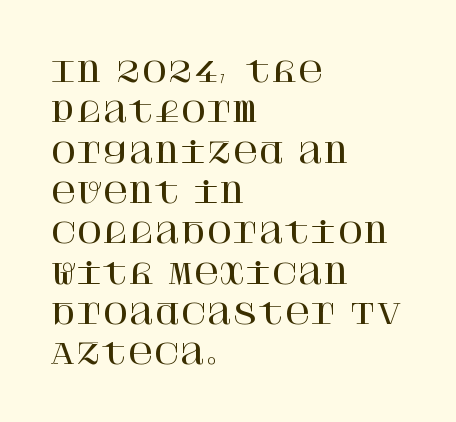
{"serif": "yes", "italic": "no", "width": "normal", "stroke_contrast": "high", "x_height": "large", "underline": "no", "align": "left", "line_spacing": "normal", "line_spacing_ratio": 1.44, "letter_spacing": "normal", "letter_spacing_em": 0.0, "glyph_px": 28}
